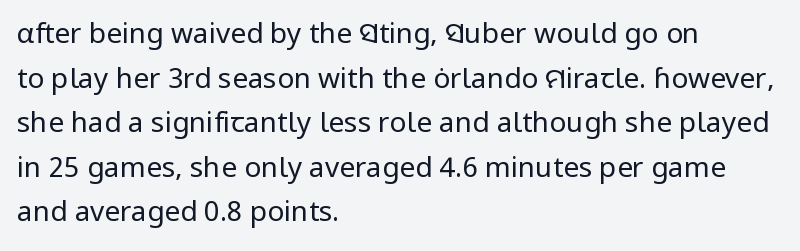
Reading down the column, the eye jumps a familiar distance to each next line. The setting favours the left margin, as ordinary paragraphs usually do. No italicization has been applied; the sample stays upright. Underlining? Definitely not there.
